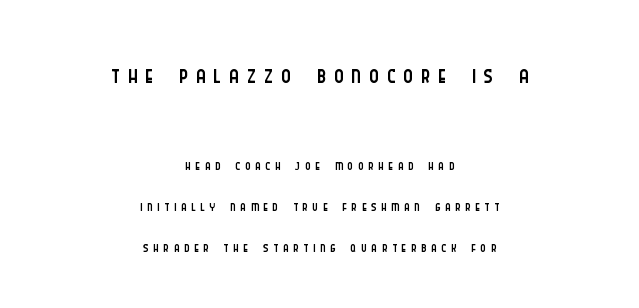
Q: Is the text bold? A: No.
Q: Is the text italic (slanted)? A: No, it is upright.
Q: Is the typeface a serif or a sans-serif typeface? A: Sans-serif.
Q: Is the text underlined? A: No.
Q: How is the paragraph aligned? A: Centered.
Q: Is the spacing between letters normal or unusually wide? A: Unusually wide.
Q: Is the spacing between lines tight, normal or loose? A: Loose.
Q: Which block of text is set in a larger size, the first (top) or the second (bottom)? A: The first (top) one.
Q: Width (condensed, normal, or wide)? A: Condensed.
Q: Stroke contrast? A: Low.
Q: x-height? A: Large.
Q: Monospaced? A: No.
